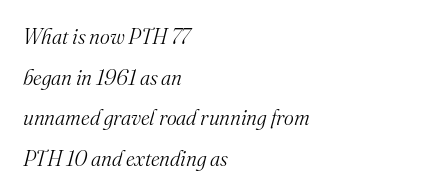
The image shows 21 px text type, italic (leaning right); set left-aligned, loose line spacing (1.94x), normal letter spacing, not underlined.
